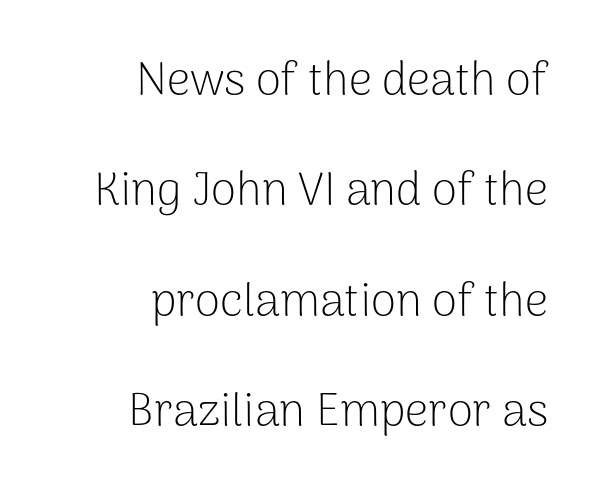
Q: Is the text bold? A: No.
Q: Is the text italic (slanted)? A: No, it is upright.
Q: Is the typeface a serif or a sans-serif typeface? A: Sans-serif.
Q: Is the text underlined? A: No.
Q: How is the paragraph aligned? A: Right-aligned.
Q: Is the spacing between letters normal or unusually wide? A: Normal.
Q: Is the spacing between lines tight, normal or loose? A: Loose.
Q: Width (condensed, normal, or wide)? A: Normal.
Q: Stroke contrast? A: Low.
Q: x-height? A: Medium.
Q: Monospaced? A: No.
